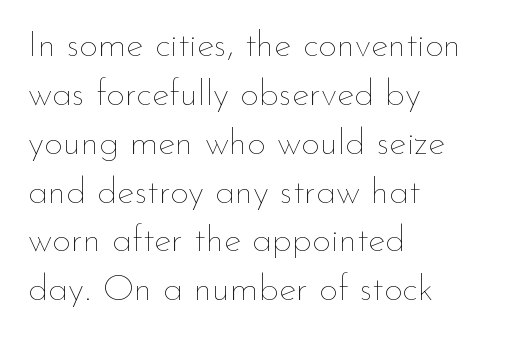
{"italic": "no", "bold": "no", "weight": "thin", "width": "normal", "stroke_contrast": "low", "x_height": "small", "monospaced": "no", "underline": "no", "align": "left", "line_spacing": "normal", "line_spacing_ratio": 1.32, "letter_spacing": "normal", "letter_spacing_em": 0.0, "glyph_px": 37}
